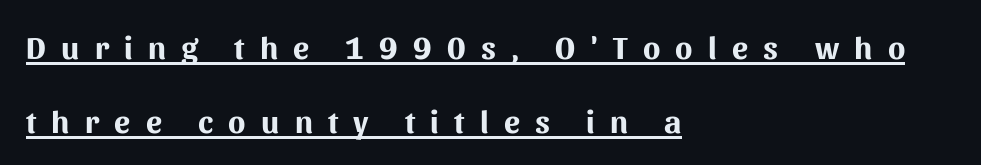
{"serif": "no", "italic": "no", "bold": "yes", "weight": "bold", "width": "normal", "stroke_contrast": "medium", "x_height": "medium", "monospaced": "no", "underline": "yes", "align": "left", "line_spacing": "loose", "line_spacing_ratio": 2.31, "letter_spacing": "wide", "letter_spacing_em": 0.48, "glyph_px": 32}
